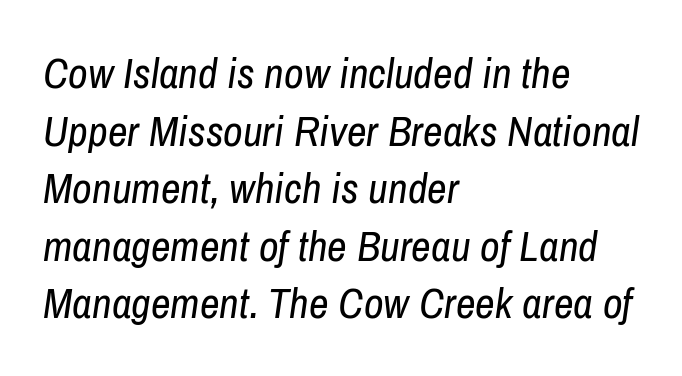
The image shows 43 px regular-weight, condensed type, italic (leaning right); set left-aligned, normal line spacing (1.34x), normal letter spacing, not underlined; low stroke contrast and a medium x-height.
